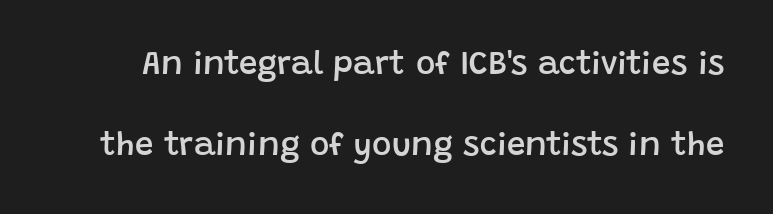
Here the designer chose a conventional face with non-uniform glyph widths. The baseline area is clear. One glance says open: line gaps are wider than usual. Look at the bottom of the vertical strokes: they stop flat, with no serifs.
